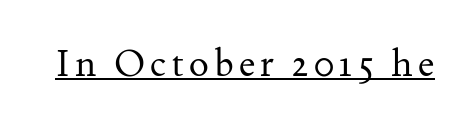
{"serif": "yes", "italic": "no", "bold": "no", "weight": "regular", "width": "normal", "stroke_contrast": "medium", "x_height": "small", "monospaced": "no", "underline": "yes", "glyph_px": 37}
